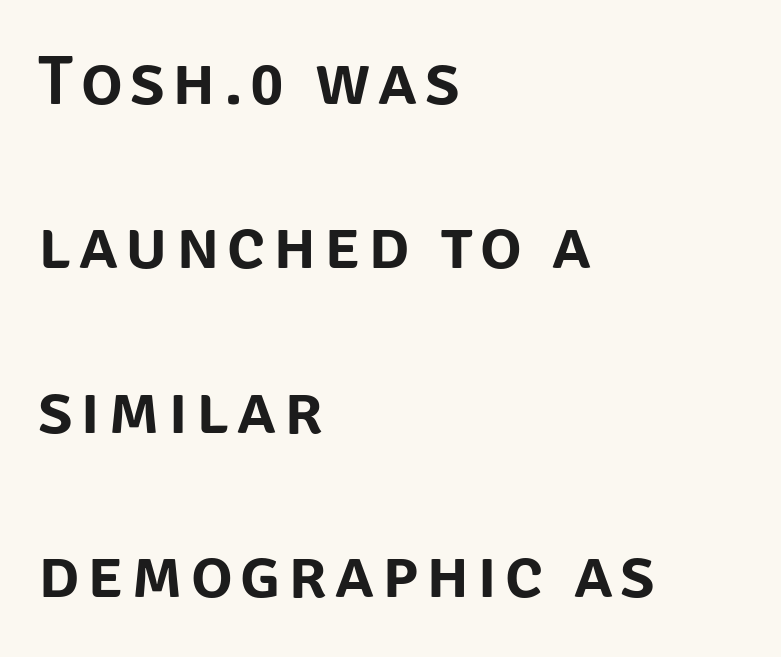
Q: Is the text italic (slanted)? A: No, it is upright.
Q: Is the typeface a serif or a sans-serif typeface? A: Sans-serif.
Q: Is the text underlined? A: No.
Q: How is the paragraph aligned? A: Left-aligned.
Q: Is the spacing between lines tight, normal or loose? A: Loose.
Q: Width (condensed, normal, or wide)? A: Normal.
Q: Stroke contrast? A: Low.
Q: x-height? A: Large.
Q: Monospaced? A: No.
